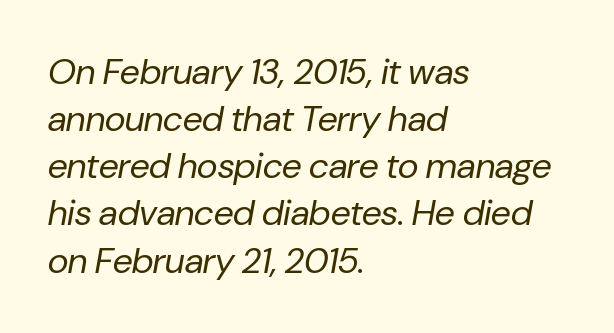
This rendering features lettering with no underline. The weight tops out at a normal text grade. Look at the tracking — it's just the regular setting, nothing added. Reading down the column, the eye jumps a familiar distance to each next line. The text block is weighted toward the left margin, trailing off unevenly rightward.
